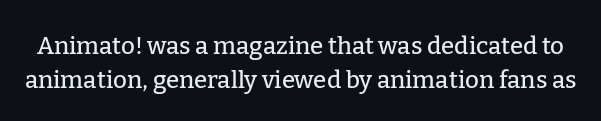
{"italic": "no", "underline": "no", "line_spacing": "normal", "line_spacing_ratio": 1.41, "letter_spacing": "normal", "letter_spacing_em": 0.0, "glyph_px": 24}
